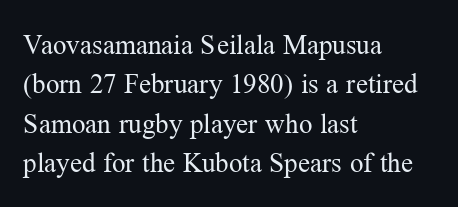
Q: Is the text bold? A: No.
Q: Is the text italic (slanted)? A: No, it is upright.
Q: Is the text underlined? A: No.
Q: How is the paragraph aligned? A: Left-aligned.
Q: Is the spacing between letters normal or unusually wide? A: Normal.
Q: Is the spacing between lines tight, normal or loose? A: Normal.
